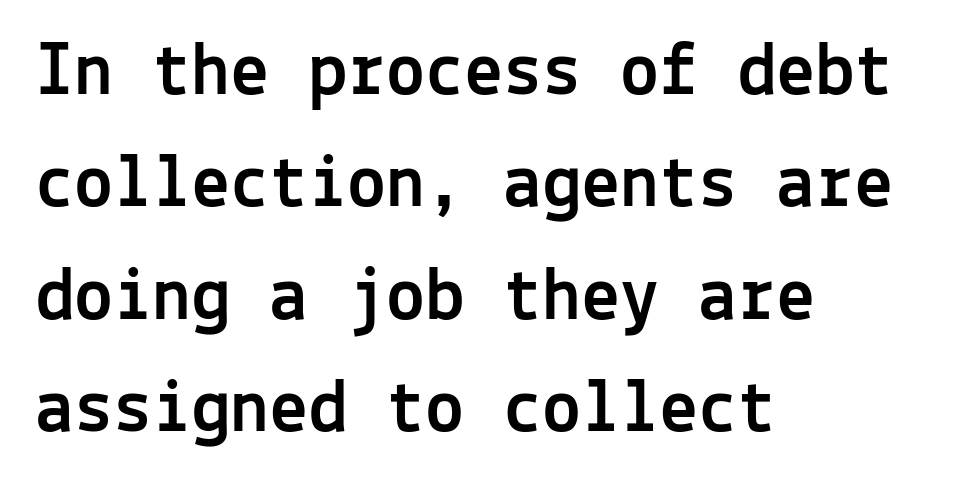
Does the type have serifs? No, each stem ends abruptly. In CSS terms this would be text-align: left. Summary of vertical rhythm: regular, with standard interline spacing. No extra tracking has been applied to these lines. The passage shown is typed in a monospace face where columns stay perfectly aligned. The space beneath each line is pristine and unruled.
